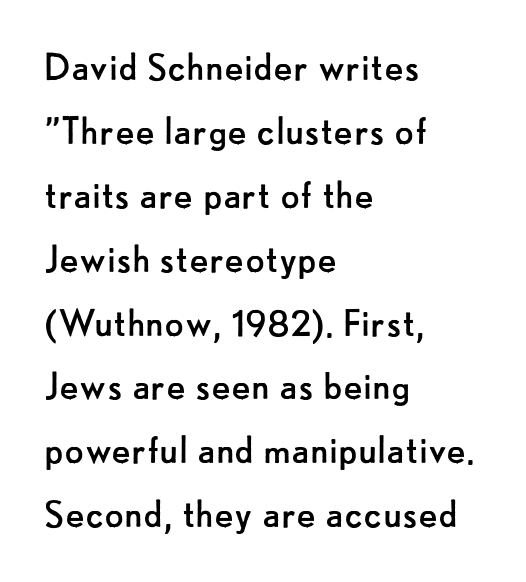
Does the lettering tilt? It doesn't — this is upright. The face used here is rendered with its standard letterfit. Typeset ragged right — the left edge is the straight one. The letters advance in unequal steps, a hallmark of proportional type. A sans-serif font was chosen for this passage. A bare baseline throughout the passage.
